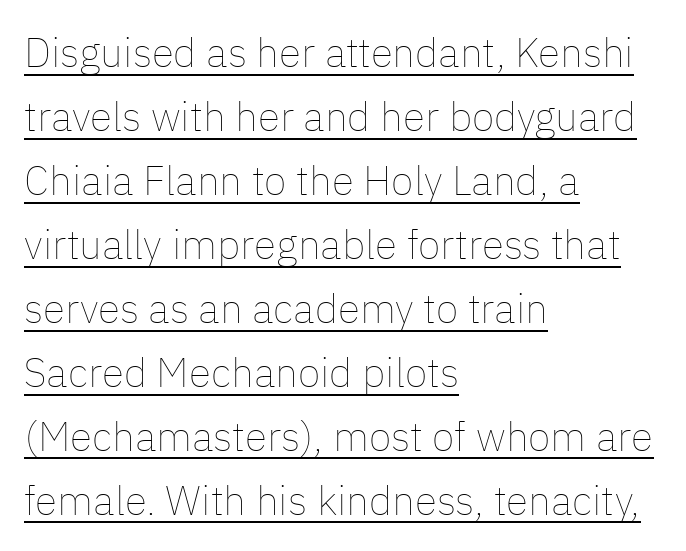
{"italic": "no", "bold": "no", "weight": "thin", "width": "normal", "stroke_contrast": "low", "x_height": "medium", "monospaced": "no", "underline": "yes", "align": "left", "line_spacing": "normal", "line_spacing_ratio": 1.56, "letter_spacing": "normal", "letter_spacing_em": 0.0, "glyph_px": 41}
